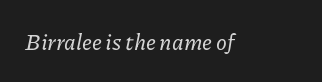
{"italic": "yes", "lean": "right", "slant_degrees": 11, "underline": "no", "letter_spacing": "normal", "letter_spacing_em": 0.0, "glyph_px": 22}
